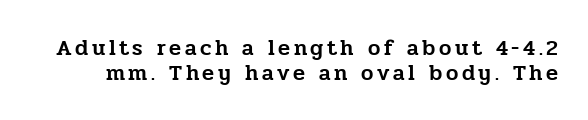
Q: Is the text italic (slanted)? A: No, it is upright.
Q: Is the text underlined? A: No.
Q: Is the spacing between lines tight, normal or loose? A: Tight.
